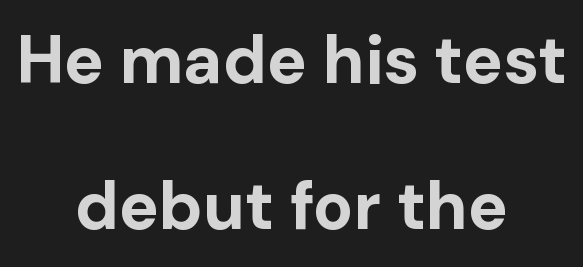
Q: Is the text bold? A: Yes.
Q: Is the text italic (slanted)? A: No, it is upright.
Q: Is the typeface a serif or a sans-serif typeface? A: Sans-serif.
Q: Is the text underlined? A: No.
Q: How is the paragraph aligned? A: Centered.
Q: Is the spacing between letters normal or unusually wide? A: Normal.
Q: Is the spacing between lines tight, normal or loose? A: Loose.
Q: Width (condensed, normal, or wide)? A: Normal.
Q: Stroke contrast? A: Low.
Q: x-height? A: Medium.
Q: Monospaced? A: No.
